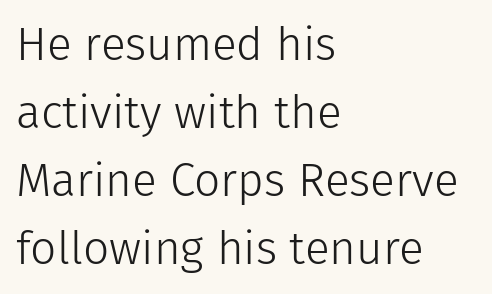
The image shows 46 px light sans-serif type, upright; set left-aligned, normal line spacing (1.48x), normal letter spacing, not underlined; low stroke contrast and a medium x-height.
